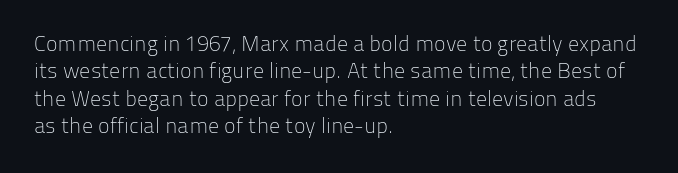
Rendered with straight, roman letterforms. Weight: not bold — regular or lighter. Words appear dense and cohesive because spacing is normal. Horizontal alignment here is leftward, the default for most running prose. A clean baseline with only descenders dipping below it.
